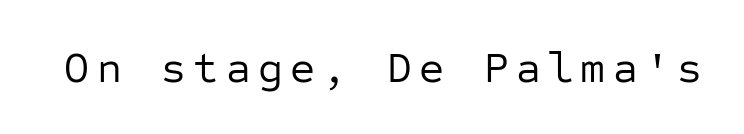
The image shows 43 px regular-weight sans-serif type, upright, monospaced; set not underlined; low stroke contrast and a medium x-height.
